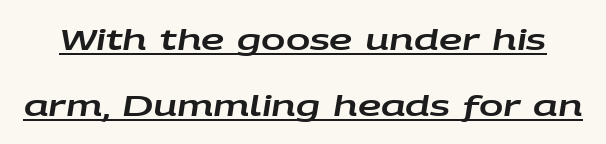
Q: Is the text italic (slanted)? A: Yes, it leans right by about 9 degrees.
Q: Is the text underlined? A: Yes.
Q: Is the spacing between letters normal or unusually wide? A: Normal.
Q: Is the spacing between lines tight, normal or loose? A: Loose.
Q: Width (condensed, normal, or wide)? A: Wide.
Q: Stroke contrast? A: Low.
Q: x-height? A: Large.
Q: Monospaced? A: No.
